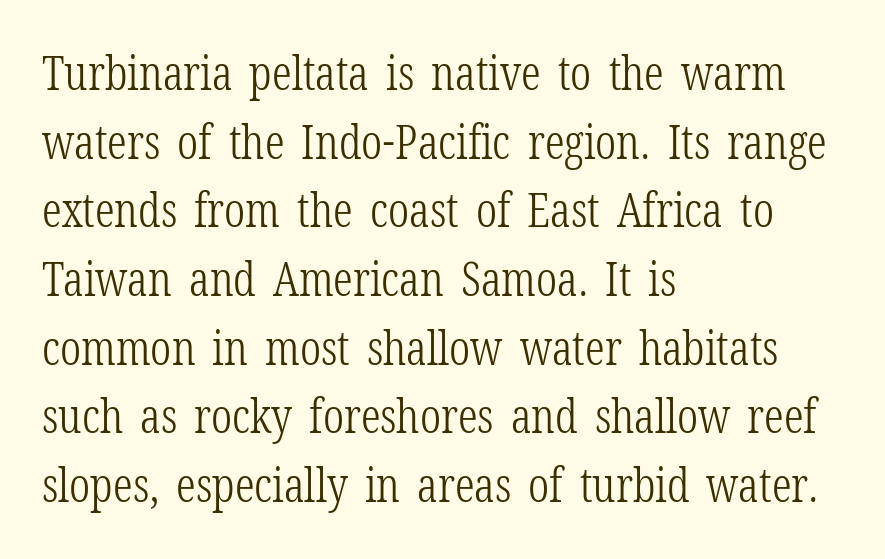
Unbolded letterforms with no extra heft. Regular leading. Where is the straight margin? On the left. Rendered with straight, roman letterforms. Is this a fixed-width face? No — the glyphs have proportional, varying widths. Words appear dense and cohesive because spacing is normal.
